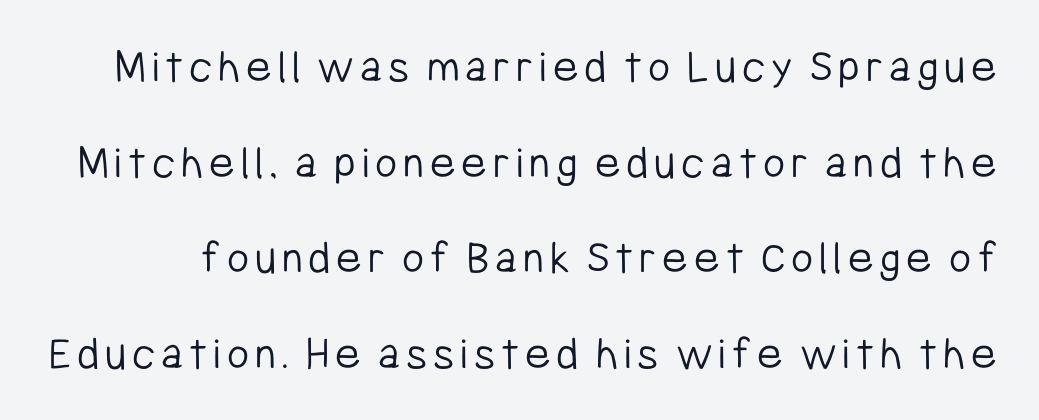
Q: Is the text bold? A: No.
Q: Is the text italic (slanted)? A: No, it is upright.
Q: Is the typeface a serif or a sans-serif typeface? A: Sans-serif.
Q: Is the text underlined? A: No.
Q: Is the spacing between lines tight, normal or loose? A: Loose.
Q: Width (condensed, normal, or wide)? A: Condensed.
Q: Stroke contrast? A: Low.
Q: x-height? A: Medium.
Q: Monospaced? A: No.
